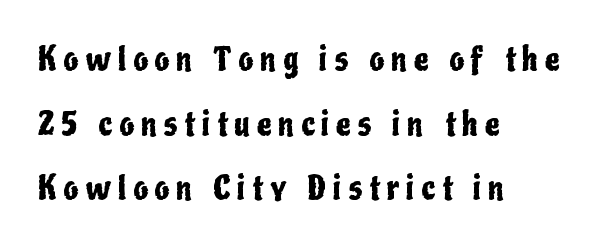
The image shows 32 px condensed sans-serif type, upright; set left-aligned, loose line spacing (2.02x), unusually wide letter spacing (+0.22 em), not underlined; low stroke contrast and a medium x-height.
